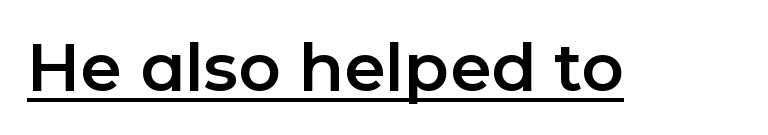
The typography opts for an upright posture over an oblique one. A typesetter would call this zero additional tracking. Serifs: no, the terminals of the letterforms are clean. Spacing verdict: proportional, widths tailored to each character. The rendered words wear a rule along their underside.
